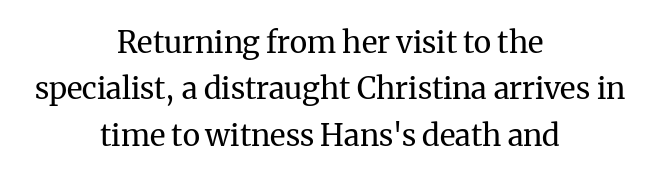
Here the designer chose a conventional face with non-uniform glyph widths. Both edges are ragged and mirror each other, which tells us the setting is centered. A typesetter would label this face a serif. These glyphs show unthickened strokes, regular width or finer. The rendering keeps characters at their native spacing.
